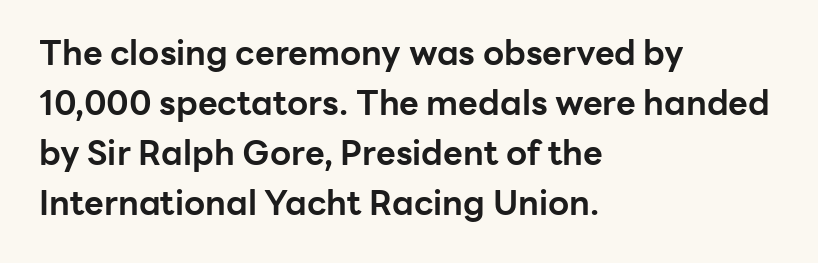
The image shows 34 px bold sans-serif type, upright; set left-aligned, normal line spacing (1.47x), normal letter spacing, not underlined; low stroke contrast and a medium x-height.
